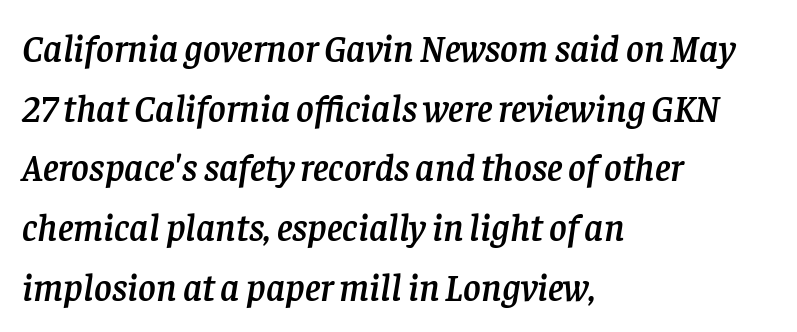
{"serif": "yes", "italic": "yes", "lean": "right", "slant_degrees": 8, "width": "normal", "stroke_contrast": "low", "x_height": "large", "monospaced": "no", "underline": "no", "align": "left", "line_spacing": "normal", "line_spacing_ratio": 1.57, "letter_spacing": "normal", "letter_spacing_em": 0.0, "glyph_px": 38}
